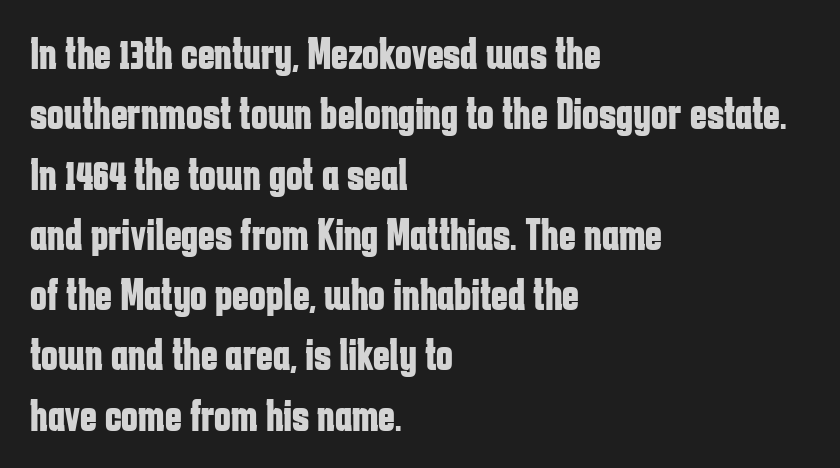
Q: Is the text bold? A: Yes.
Q: Is the text italic (slanted)? A: No, it is upright.
Q: Is the typeface a serif or a sans-serif typeface? A: Sans-serif.
Q: Is the text underlined? A: No.
Q: How is the paragraph aligned? A: Left-aligned.
Q: Is the spacing between letters normal or unusually wide? A: Normal.
Q: Is the spacing between lines tight, normal or loose? A: Normal.
Q: Width (condensed, normal, or wide)? A: Condensed.
Q: Stroke contrast? A: Low.
Q: x-height? A: Medium.
Q: Monospaced? A: No.
